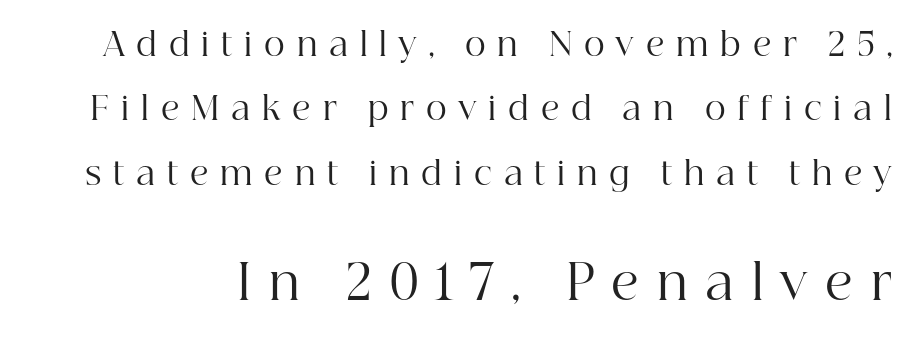
{"serif": "yes", "italic": "no", "bold": "no", "weight": "regular", "width": "normal", "stroke_contrast": "high", "x_height": "medium", "monospaced": "no", "underline": "no", "line_spacing": "loose", "line_spacing_ratio": 2.01, "letter_spacing": "wide", "letter_spacing_em": 0.37, "larger_block": "second", "size_ratio": 1.5, "glyph_px": 48}
